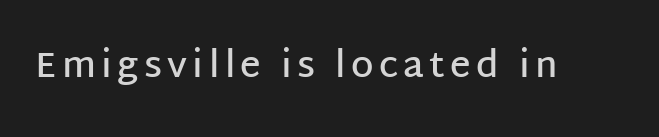
{"serif": "no", "italic": "no", "bold": "semi", "weight": "semibold", "width": "normal", "stroke_contrast": "low", "x_height": "large", "monospaced": "no", "underline": "no", "glyph_px": 36}
